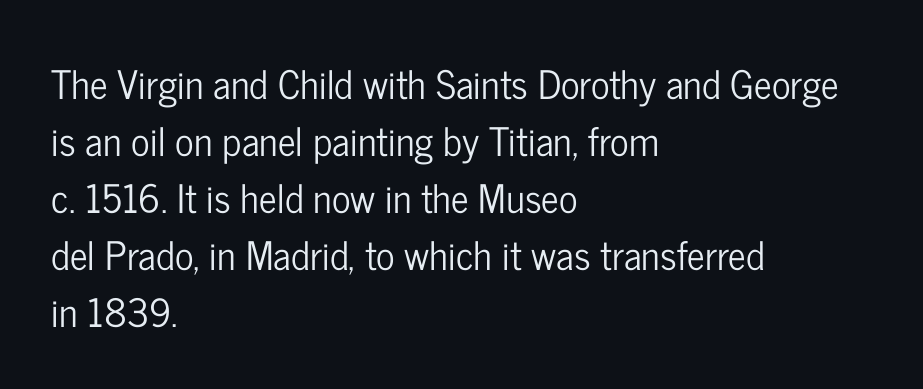
{"serif": "no", "italic": "no", "width": "condensed", "stroke_contrast": "low", "x_height": "medium", "monospaced": "no", "underline": "no", "align": "left", "line_spacing": "normal", "line_spacing_ratio": 1.46, "letter_spacing": "normal", "letter_spacing_em": 0.0, "glyph_px": 39}
